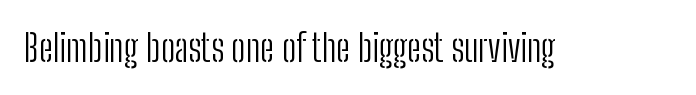
The letters advance in unequal steps, a hallmark of proportional type. Honestly, the letter spacing is just normal — you wouldn't notice it. What kind of face is this? One without serifs — a sans. Vertical stems look standard width or narrower in stroke.
